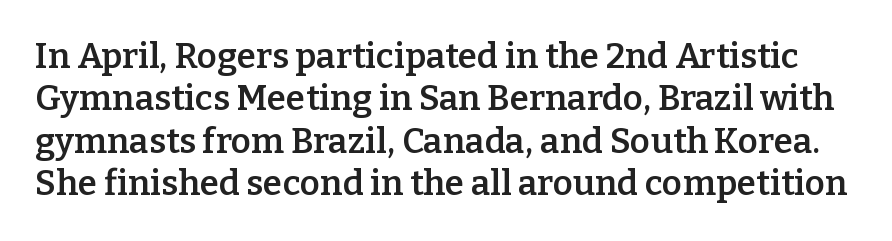
The image shows 35 px semibold serif type, upright; set line spacing 1.21x, normal letter spacing, not underlined; low stroke contrast and a medium x-height.
